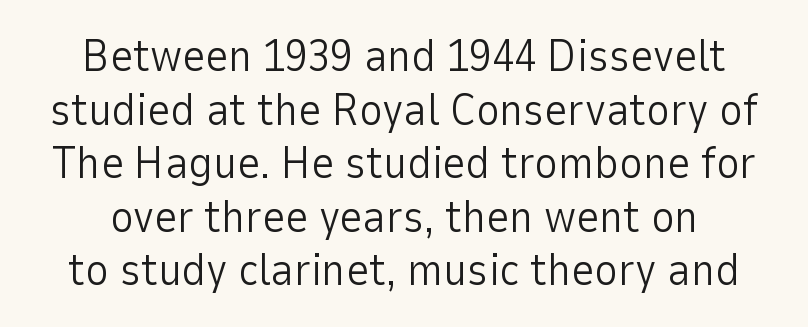
Glyph-to-glyph distance matches everyday printed text. When letters stand straight like this, we call the style roman or upright. The rendering shows plain stroke endings on the letterforms — a sans-serif design. Each letter keeps its own natural width here, so spacing adapts to shape. The specimen omits any rule beneath the text block's lines.
